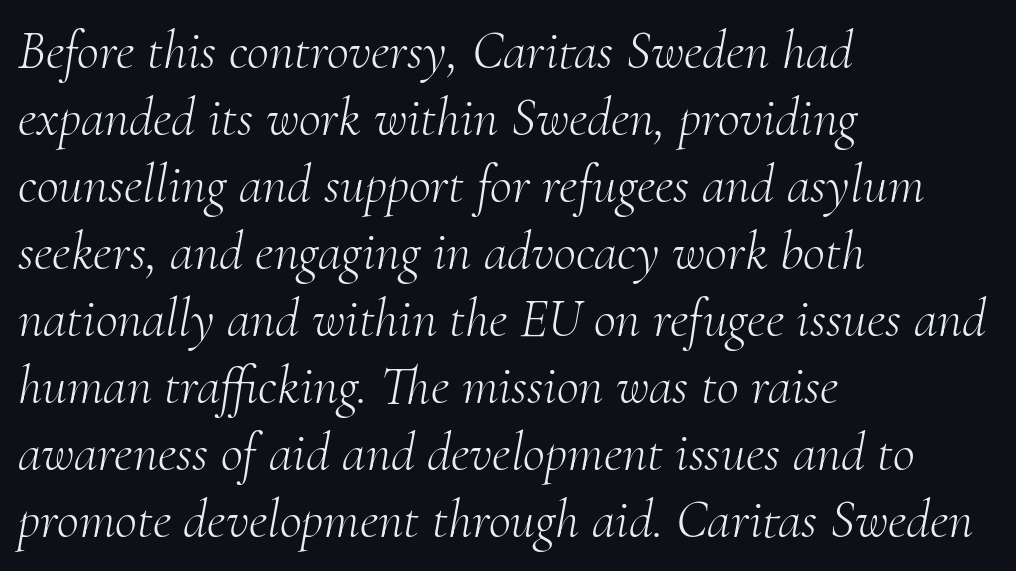
Q: Is the text bold? A: No.
Q: Is the text italic (slanted)? A: Yes, it leans right by about 10 degrees.
Q: Is the typeface a serif or a sans-serif typeface? A: Serif.
Q: Is the text underlined? A: No.
Q: How is the paragraph aligned? A: Left-aligned.
Q: Is the spacing between letters normal or unusually wide? A: Normal.
Q: Width (condensed, normal, or wide)? A: Normal.
Q: Stroke contrast? A: Medium.
Q: x-height? A: Small.
Q: Monospaced? A: No.
